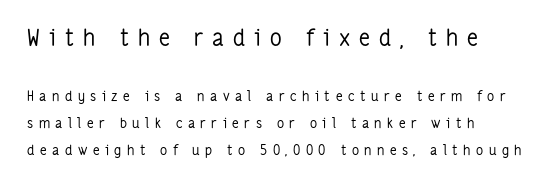
The typesetting does not lean heavy: it is not bold. Between one letter and the next there's a generous, obvious gap. The earlier block is typeset at a bigger size than the later block. Underline: absent. Summary of vertical rhythm: relaxed, with wide interline spacing. The axis of the letterforms is exactly vertical.
